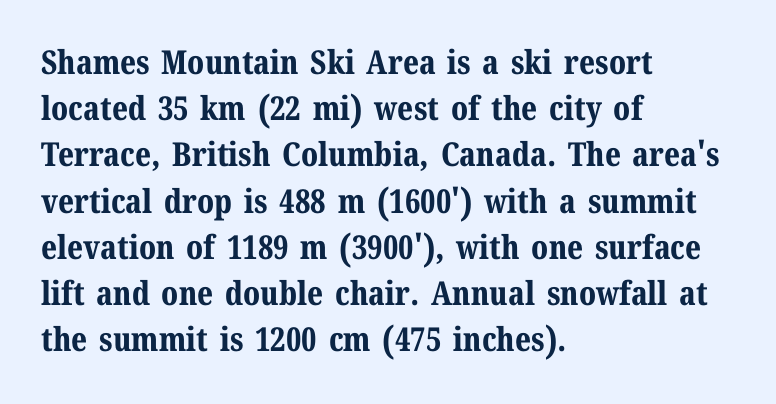
{"serif": "yes", "italic": "no", "bold": "yes", "weight": "bold", "width": "normal", "stroke_contrast": "medium", "x_height": "medium", "monospaced": "no", "underline": "no", "align": "left", "line_spacing": "normal", "line_spacing_ratio": 1.4, "letter_spacing": "normal", "letter_spacing_em": 0.0, "glyph_px": 33}
